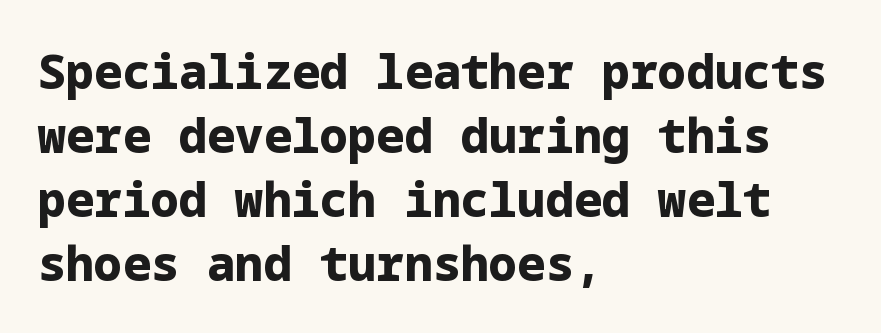
Quick note: interline space is typical. Typographic density is high because the face is bold. The typesetter chose a ragged-right arrangement here. Tracking here is standard; glyphs follow each other at the usual distance. The words here are not underlined.
